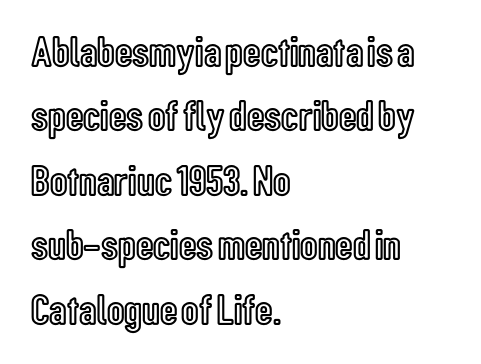
Q: Is the text italic (slanted)? A: No, it is upright.
Q: Is the text underlined? A: No.
Q: How is the paragraph aligned? A: Left-aligned.
Q: Is the spacing between letters normal or unusually wide? A: Normal.
Q: Is the spacing between lines tight, normal or loose? A: Normal.
Q: Width (condensed, normal, or wide)? A: Condensed.
Q: x-height? A: Medium.
Q: Monospaced? A: No.
